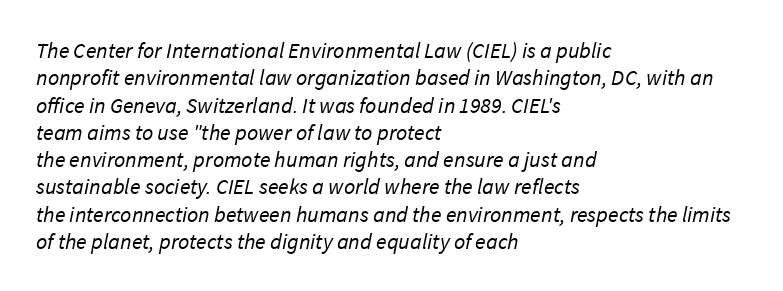
{"bold": "no", "underline": "no", "align": "left", "line_spacing_ratio": 1.24, "letter_spacing": "normal", "letter_spacing_em": 0.0, "glyph_px": 22}
